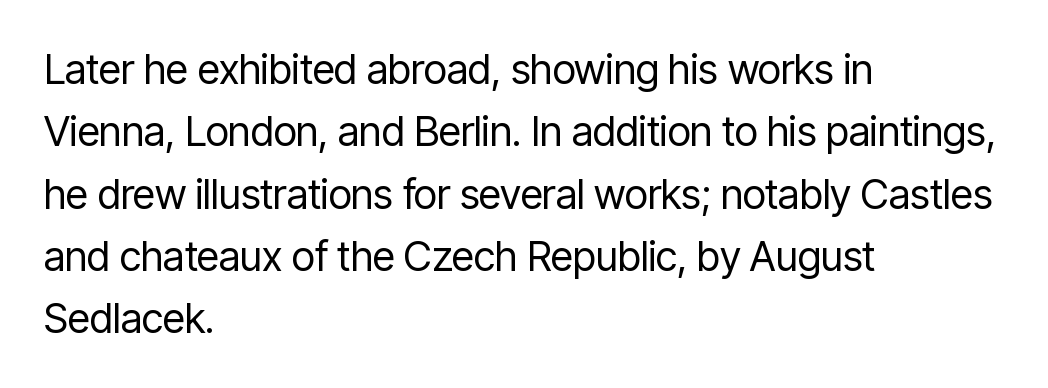
{"serif": "no", "italic": "no", "bold": "no", "weight": "regular", "width": "condensed", "stroke_contrast": "low", "x_height": "medium", "monospaced": "no", "underline": "no", "align": "left", "line_spacing": "normal", "line_spacing_ratio": 1.52, "letter_spacing": "normal", "letter_spacing_em": 0.0, "glyph_px": 41}
